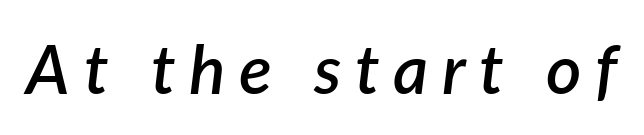
{"italic": "yes", "lean": "right", "slant_degrees": 7, "bold": "semi", "weight": "semibold", "width": "normal", "stroke_contrast": "low", "x_height": "medium", "monospaced": "no", "underline": "no", "letter_spacing": "wide", "letter_spacing_em": 0.2, "glyph_px": 68}
